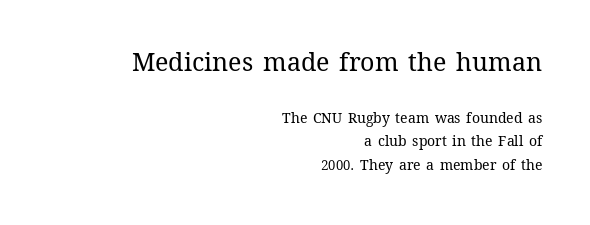
{"italic": "no", "bold": "no", "underline": "no", "align": "right", "line_spacing": "normal", "line_spacing_ratio": 1.67, "letter_spacing": "normal", "letter_spacing_em": 0.0, "larger_block": "first", "size_ratio": 1.79, "glyph_px": 25}
